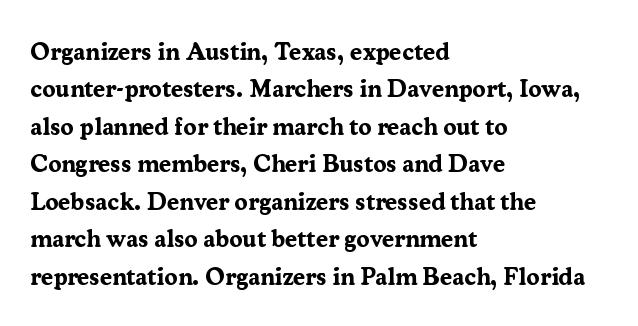
Underline: absent. Strokes here are thick enough to call this a true bold. This block has exactly the height ordinary leading produces. Standard letterfit; no display-style spreading of the glyphs. The lines are quadded left.
